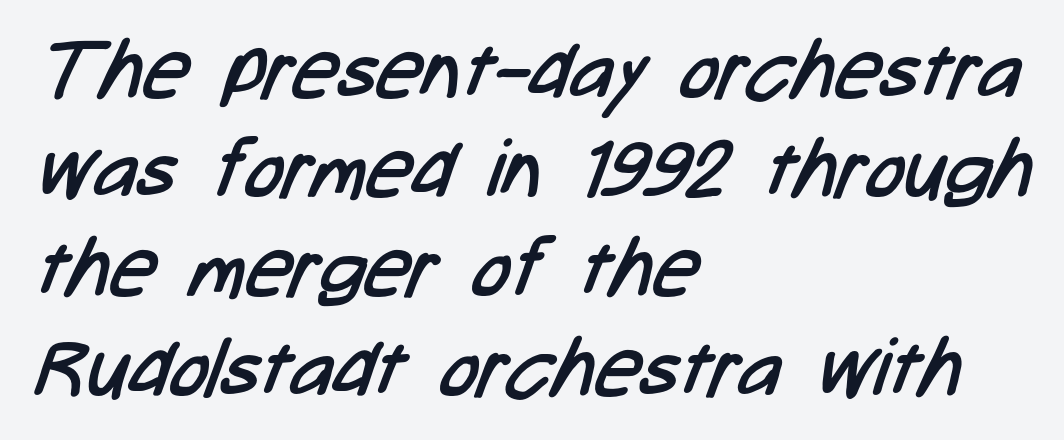
Check under the words: just untouched page. Think standard paragraph weight, or any step lighter than that. Standard letterfit; no display-style spreading of the glyphs. Check where the strokes stop: nothing finishes them off — pure sans.
